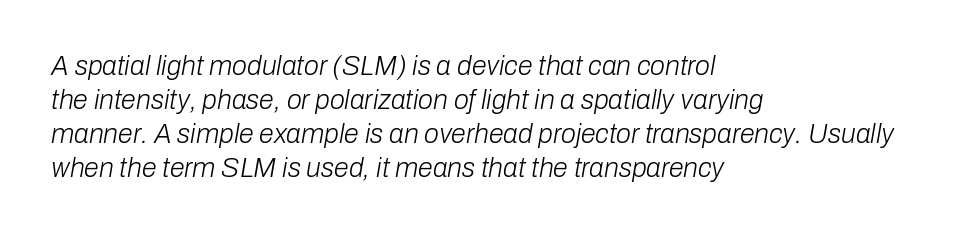
Q: Is the text bold? A: No.
Q: Is the text italic (slanted)? A: Yes, it leans right by about 10 degrees.
Q: Is the text underlined? A: No.
Q: How is the paragraph aligned? A: Left-aligned.
Q: Is the spacing between letters normal or unusually wide? A: Normal.
Q: Is the spacing between lines tight, normal or loose? A: Normal.
